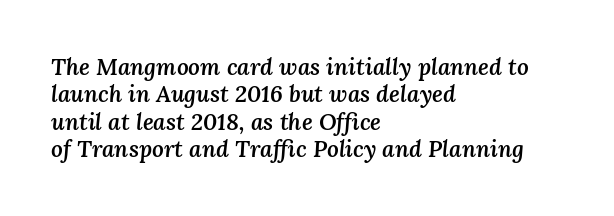
Q: Is the text bold? A: Semi-bold.
Q: Is the text italic (slanted)? A: Yes, it leans right by about 3 degrees.
Q: Is the text underlined? A: No.
Q: How is the paragraph aligned? A: Left-aligned.
Q: Is the spacing between letters normal or unusually wide? A: Normal.
